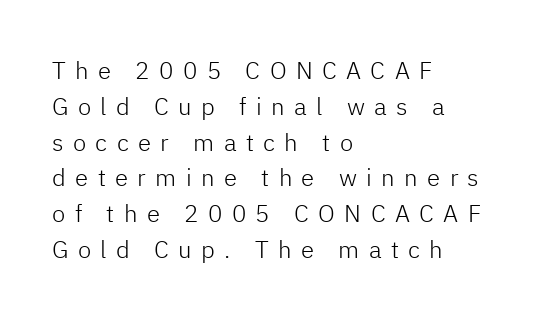
{"italic": "no", "bold": "no", "underline": "no", "align": "left", "line_spacing": "normal", "line_spacing_ratio": 1.49, "letter_spacing": "wide", "letter_spacing_em": 0.39, "glyph_px": 24}
